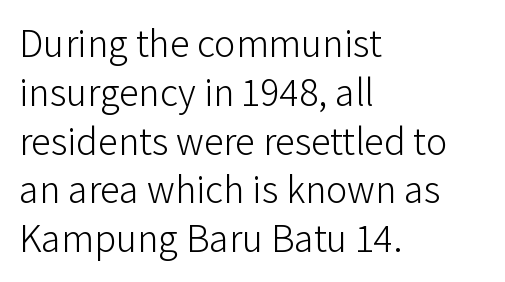
The image shows 40 px light sans-serif type, upright; set left-aligned, line spacing 1.22x, normal letter spacing, not underlined; low stroke contrast and a medium x-height.
